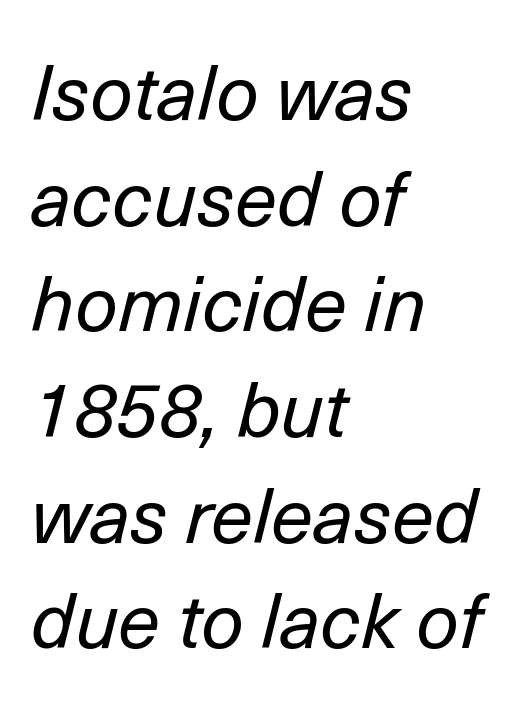
This is oblique type, the kind used for emphasis or titles. The lines sit at an ordinary, default distance from one another. No extra tracking has been applied to these lines. Do the characters align in a grid? No, the font is proportional. The setting favours the left margin, as ordinary paragraphs usually do.
